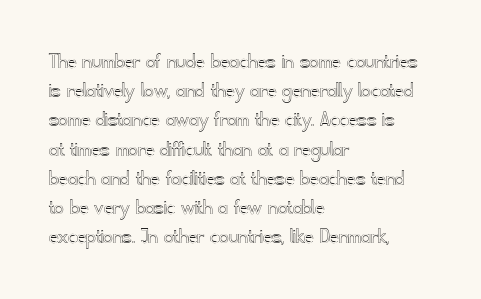
The image shows 23 px text type, upright; set left-aligned, normal line spacing (1.27x), normal letter spacing, not underlined.
